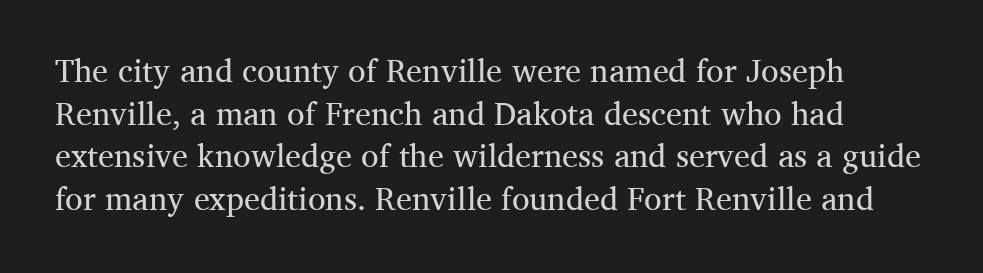
Q: Is the text bold? A: No.
Q: Is the text italic (slanted)? A: No, it is upright.
Q: Is the typeface a serif or a sans-serif typeface? A: Serif.
Q: Is the text underlined? A: No.
Q: Is the spacing between letters normal or unusually wide? A: Normal.
Q: Is the spacing between lines tight, normal or loose? A: Normal.
Q: Width (condensed, normal, or wide)? A: Normal.
Q: Stroke contrast? A: Medium.
Q: x-height? A: Medium.
Q: Monospaced? A: No.
